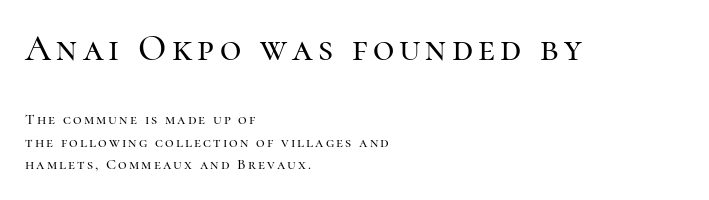
{"serif": "yes", "italic": "no", "width": "normal", "stroke_contrast": "high", "x_height": "medium", "monospaced": "no", "underline": "no", "align": "left", "line_spacing": "normal", "line_spacing_ratio": 1.5, "larger_block": "first", "size_ratio": 2.47, "glyph_px": 37}
